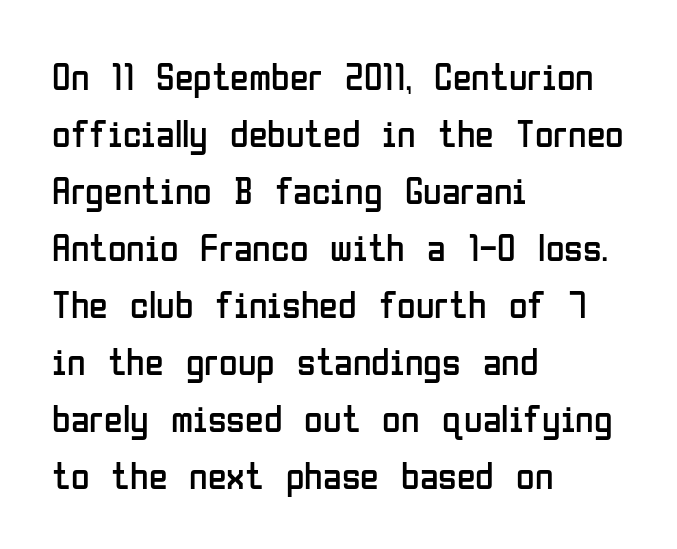
The letters advance in unequal steps, a hallmark of proportional type. Stems here are at most as thick as an everyday book face. Unmarked baselines from the first word to the last. Check where the strokes stop: nothing finishes them off — pure sans. Does the copy run flush right? No — it runs flush left. Default kerning and tracking; the words read as compact shapes.
